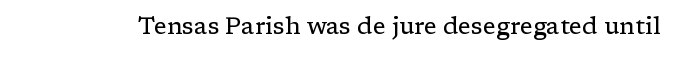
The image shows 24 px text type, upright; set normal letter spacing, not underlined.
